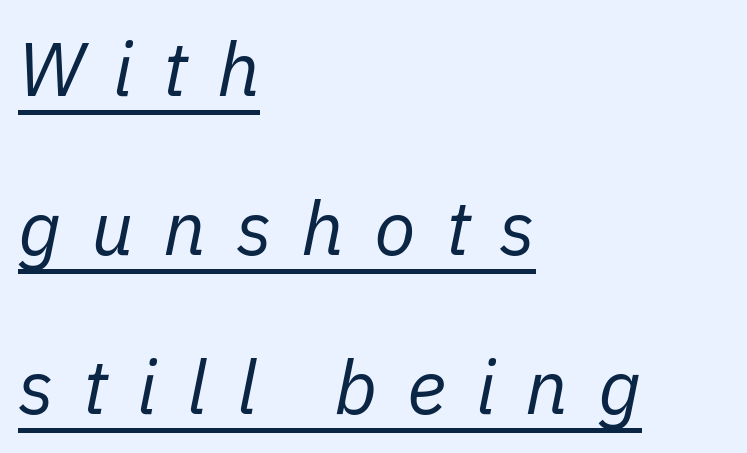
{"italic": "yes", "lean": "right", "slant_degrees": 11, "bold": "no", "weight": "regular", "width": "normal", "stroke_contrast": "low", "x_height": "medium", "monospaced": "no", "underline": "yes", "align": "left", "line_spacing": "loose", "line_spacing_ratio": 2.09, "letter_spacing": "wide", "letter_spacing_em": 0.39, "glyph_px": 76}
